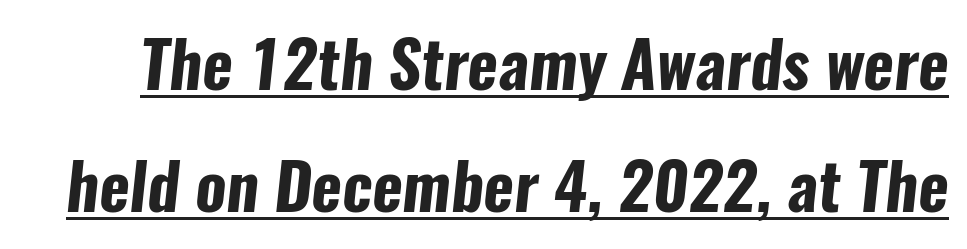
The typeface chosen for these lines omits serifs. A baseline rule has been typeset under these characters. Character widths vary here, with narrow letters taking less room than wide ones. These words are printed bold, with thick strokes throughout. This sample uses plain, unmodified letter spacing.
